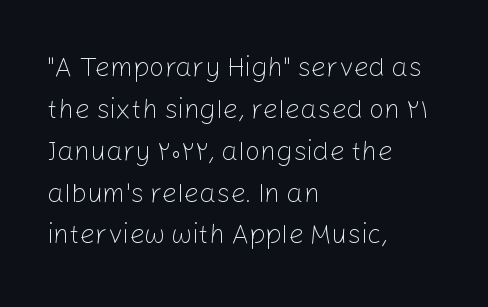
Anything drawn beneath the words? Only blank space. Each word holds together tightly as a unit, with standard inter-letter gaps. Each stroke keeps to a modest, everyday thickness or less. Normally led — the rows are evenly, conventionally spaced. In CSS terms this would be text-align: left. Does the lettering tilt? It doesn't — this is upright.
